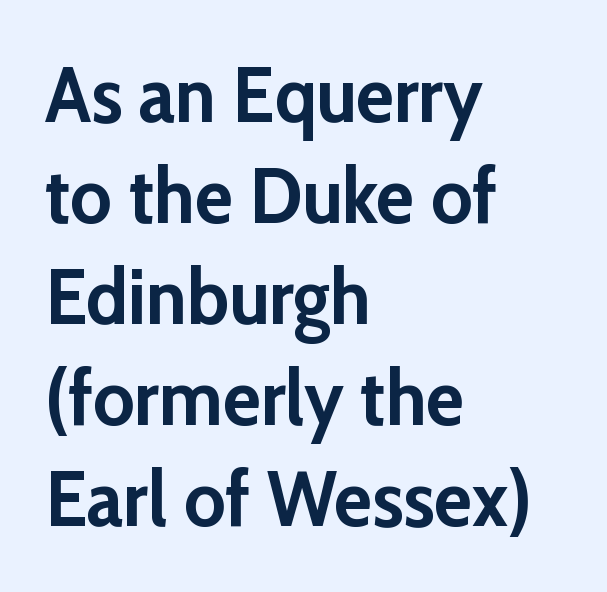
{"serif": "no", "italic": "no", "bold": "yes", "weight": "semibold", "width": "normal", "stroke_contrast": "low", "x_height": "medium", "monospaced": "no", "underline": "no", "align": "left", "line_spacing": "normal", "line_spacing_ratio": 1.28, "letter_spacing": "normal", "letter_spacing_em": 0.0, "glyph_px": 79}
